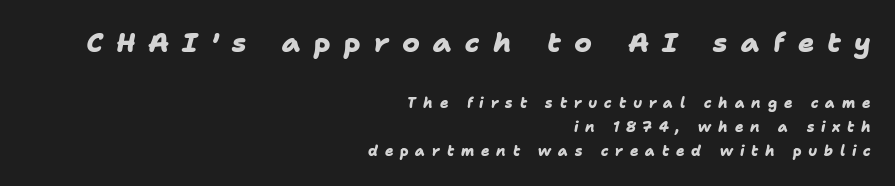
The image shows 27 px bold type; set right-aligned, line spacing 1.74x, unusually wide letter spacing (+0.49 em), not underlined; the first (top) block is 1.93x larger.
